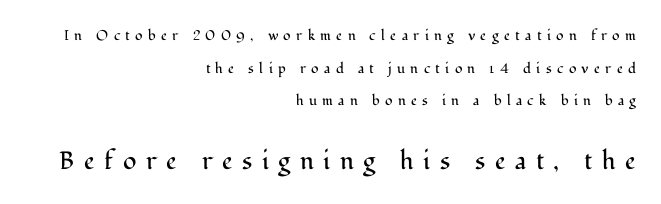
The image shows 25 px text type, upright; set right-aligned, loose line spacing (2.33x), unusually wide letter spacing (+0.38 em), not underlined; the second (bottom) block is 1.79x larger.
